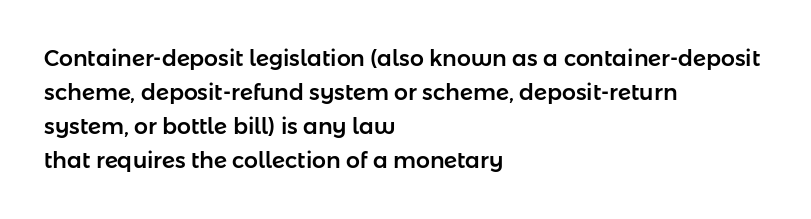
Students, observe: this is what conventionally led text looks like. This sample uses an upright cut, with every glyph sitting square on the baseline. A clean baseline with only descenders dipping below it. Each word holds together tightly as a unit, with standard inter-letter gaps.
